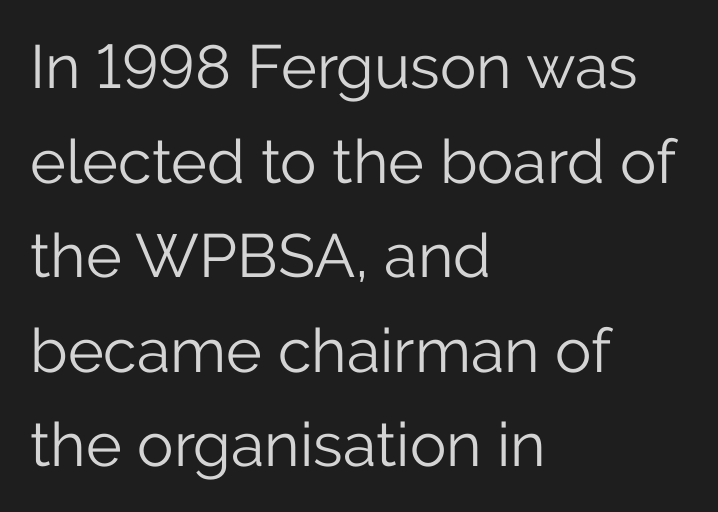
Beneath every word, the page is bare. The letters stand upright; this is a roman face. A typesetter would label this face a sans. Looks like regular typesetting: each glyph gets only the width it needs. If you measured baseline to baseline, you'd find a middling distance.
